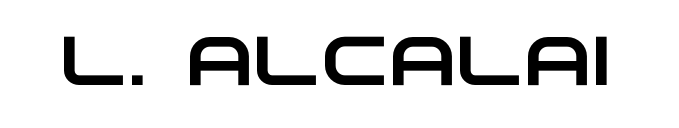
I'd call this a sans setting — the letters go barefoot. Clear beneath every line of the passage. Is this a fixed-width face? No — the glyphs have proportional, varying widths. Spacing between characters is what you'd get straight out of the box.
